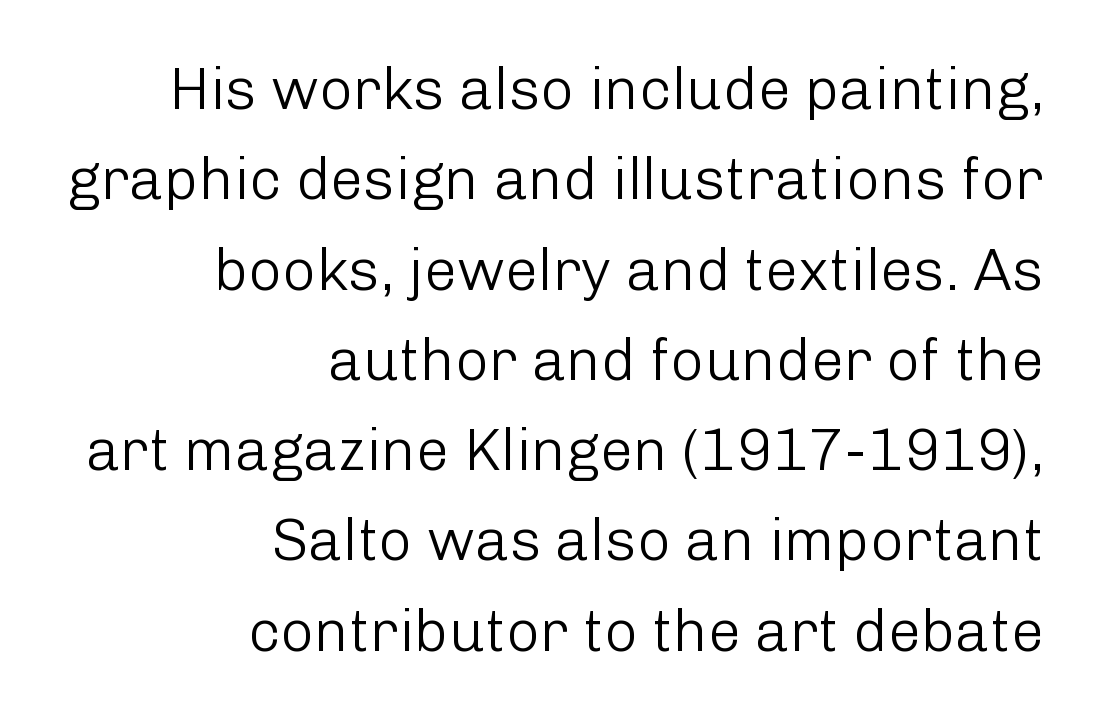
The image shows 59 px light sans-serif type, upright; set right-aligned, normal line spacing (1.53x), normal letter spacing, not underlined; low stroke contrast and a medium x-height.
